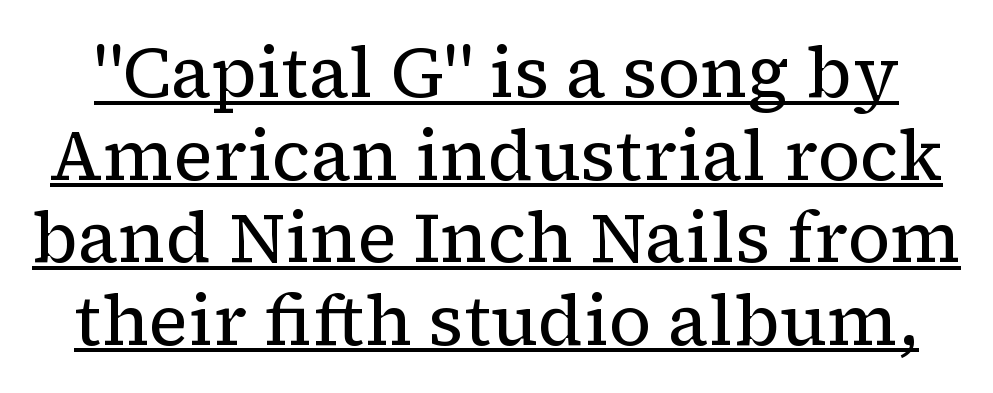
Q: Is the text bold? A: No.
Q: Is the text italic (slanted)? A: No, it is upright.
Q: Is the typeface a serif or a sans-serif typeface? A: Serif.
Q: Is the text underlined? A: Yes.
Q: Is the spacing between letters normal or unusually wide? A: Normal.
Q: Width (condensed, normal, or wide)? A: Normal.
Q: Stroke contrast? A: Low.
Q: x-height? A: Medium.
Q: Monospaced? A: No.
